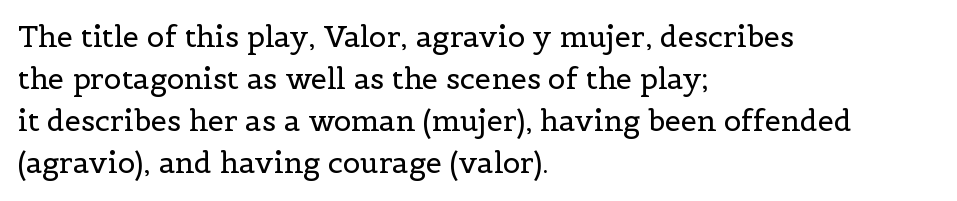
{"serif": "yes", "italic": "no", "bold": "no", "weight": "regular", "width": "normal", "x_height": "medium", "monospaced": "no", "underline": "no", "align": "left", "line_spacing": "normal", "line_spacing_ratio": 1.45, "letter_spacing": "normal", "letter_spacing_em": 0.0, "glyph_px": 29}
